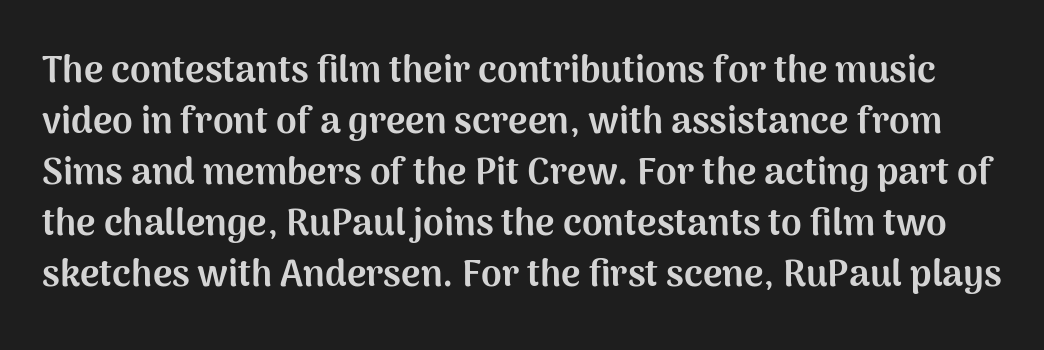
The image shows 37 px bold sans-serif type, upright; set normal line spacing (1.38x), normal letter spacing, not underlined; medium stroke contrast and a medium x-height.
